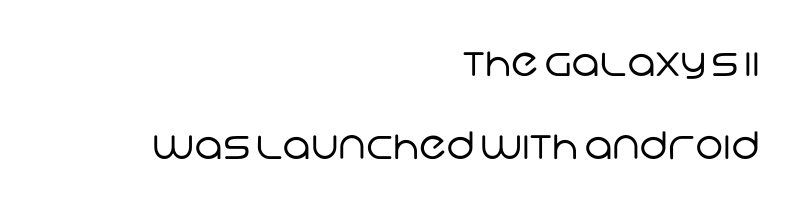
Q: Is the text bold? A: No.
Q: Is the typeface a serif or a sans-serif typeface? A: Sans-serif.
Q: Is the text underlined? A: No.
Q: How is the paragraph aligned? A: Right-aligned.
Q: Is the spacing between letters normal or unusually wide? A: Normal.
Q: Is the spacing between lines tight, normal or loose? A: Loose.
Q: Width (condensed, normal, or wide)? A: Normal.
Q: Stroke contrast? A: Low.
Q: x-height? A: Large.
Q: Monospaced? A: No.
